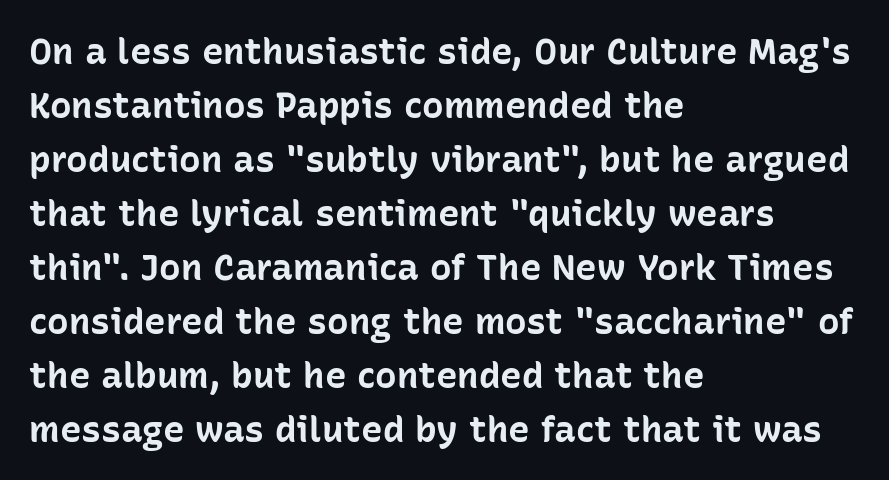
The image shows 36 px bold sans-serif type, upright; set left-aligned, normal line spacing (1.5x), normal letter spacing, not underlined; low stroke contrast and a medium x-height.
